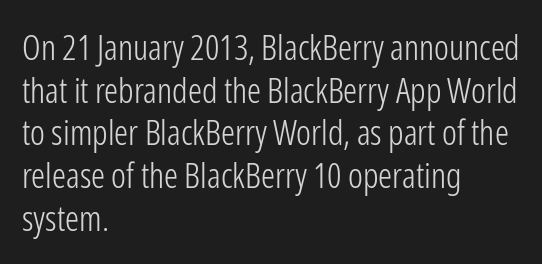
The letters look calm and open, with moderate or lighter stems. The string is rendered with underlining switched off. The lines are quadded left. Inter-character spacing is left at the font's built-in metrics. Rendered with straight, roman letterforms. Examine the stroke ends and you'll find no serifs.
